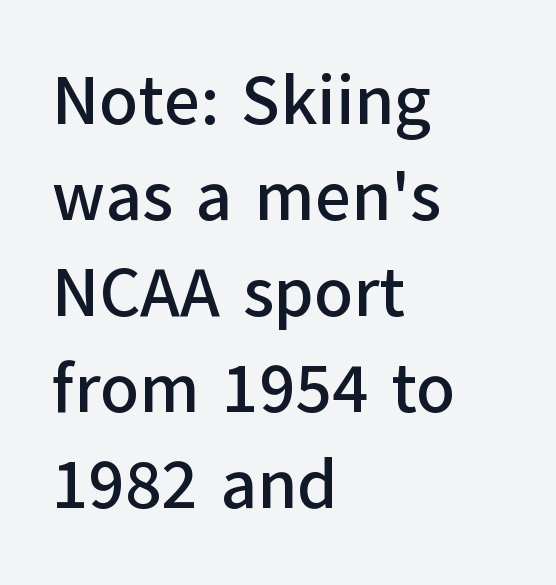
Successive baselines arrive at the customary interval. Posture: upright roman. Letters rest on an invisible, unmarked baseline. The tracking reads as untouched default to a designer's eye. Note: no serifs on the glyphs.
